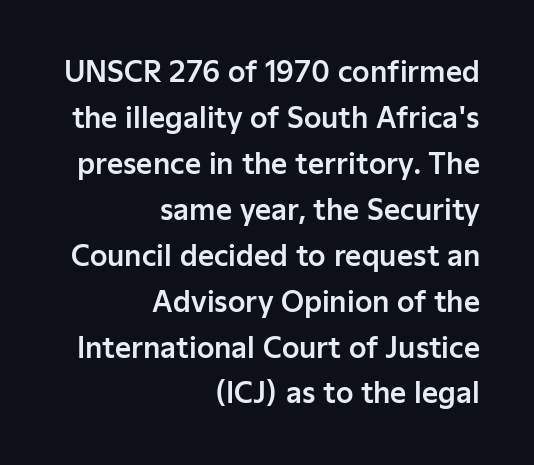
{"serif": "no", "italic": "no", "width": "normal", "stroke_contrast": "low", "x_height": "medium", "monospaced": "no", "underline": "no", "align": "right", "line_spacing": "normal", "line_spacing_ratio": 1.64, "letter_spacing": "normal", "letter_spacing_em": 0.0, "glyph_px": 28}
